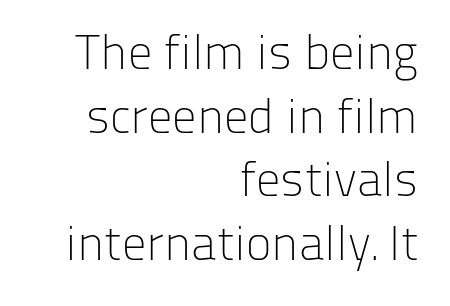
The image shows 49 px light sans-serif type, upright; set right-aligned, normal line spacing (1.3x), normal letter spacing, not underlined; low stroke contrast and a medium x-height.
